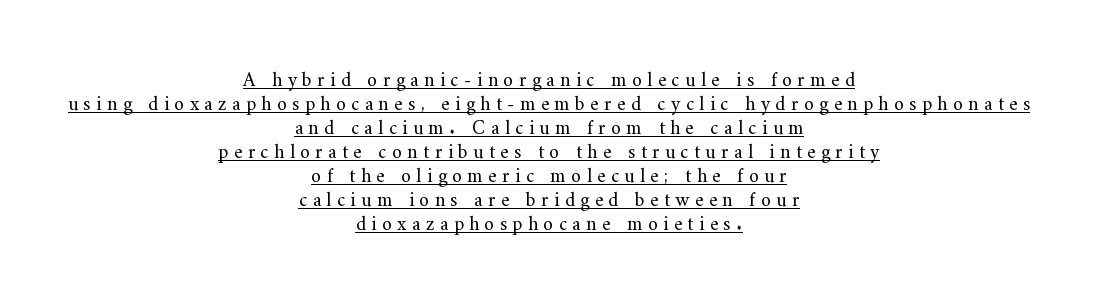
{"italic": "no", "bold": "no", "underline": "yes", "align": "center", "line_spacing_ratio": 1.2, "letter_spacing": "wide", "letter_spacing_em": 0.27, "glyph_px": 20}
